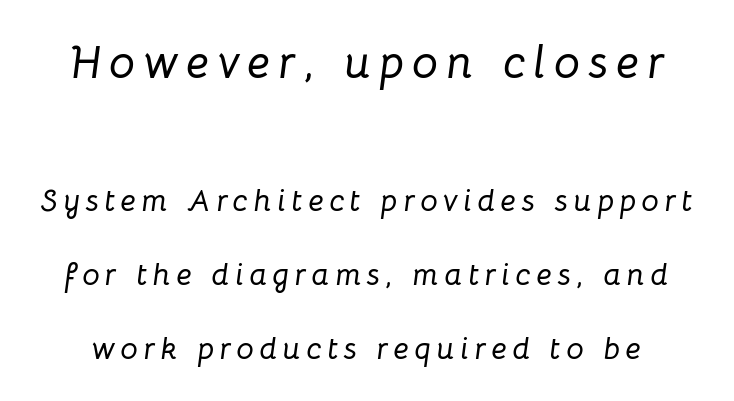
{"italic": "yes", "lean": "right", "slant_degrees": 8, "width": "normal", "stroke_contrast": "low", "x_height": "medium", "monospaced": "no", "underline": "no", "line_spacing": "loose", "line_spacing_ratio": 2.39, "larger_block": "first", "size_ratio": 1.48, "glyph_px": 46}
